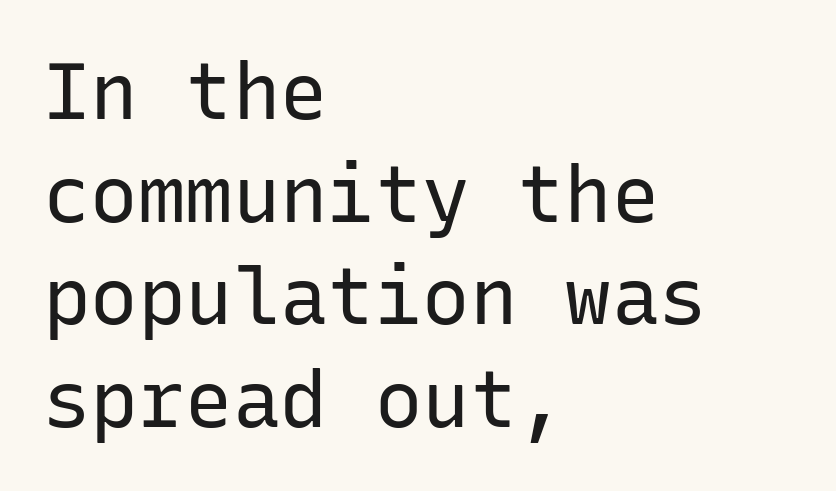
The image shows 79 px regular-weight sans-serif type, upright, monospaced; set left-aligned, normal line spacing (1.3x), normal letter spacing, not underlined; low stroke contrast and a medium x-height.
